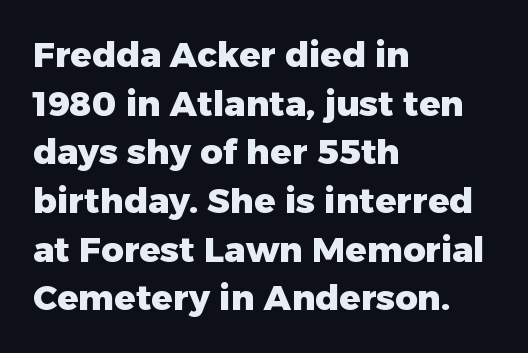
{"serif": "no", "italic": "no", "bold": "yes", "weight": "heavy", "width": "normal", "stroke_contrast": "low", "x_height": "medium", "monospaced": "no", "underline": "no", "align": "left", "line_spacing": "normal", "line_spacing_ratio": 1.39, "letter_spacing": "normal", "letter_spacing_em": 0.0, "glyph_px": 35}
